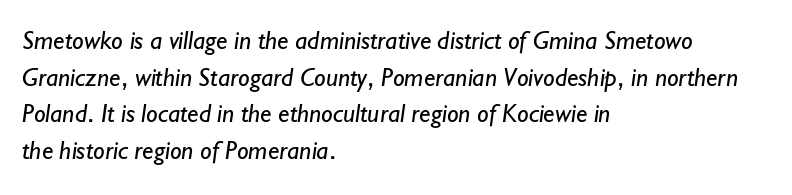
Interline gaps are of average width in this sample. The face looks like a standard text weight, possibly lighter. The line texture is even and compact thanks to regular tracking. Just letters on the line, the space beneath them empty. This sample is left-justified, so line endings fall wherever the words run out.
